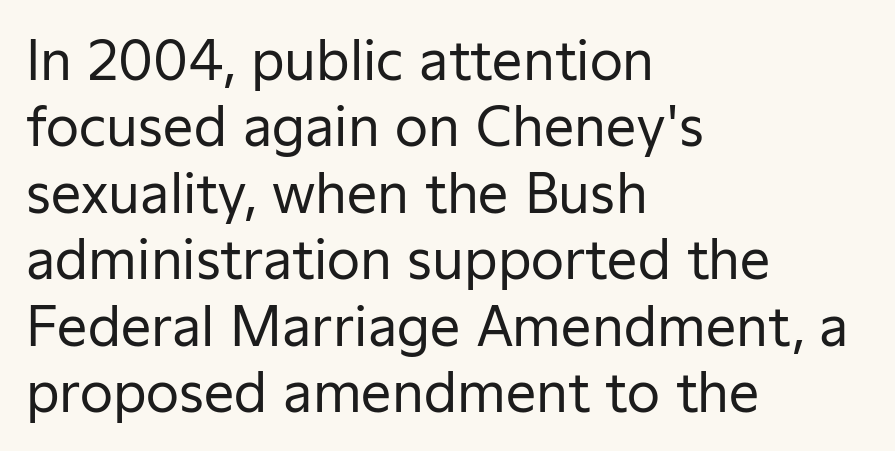
Are there feet on the stems? There aren't — it's a sans. Does extra space separate the letters? No, they use regular spacing. The letters stand straight up with perfectly vertical stems. Do the characters align in a grid? No, the font is proportional. Just letters on the line, the space beneath them empty. Weight class: somewhere from thin through regular.
